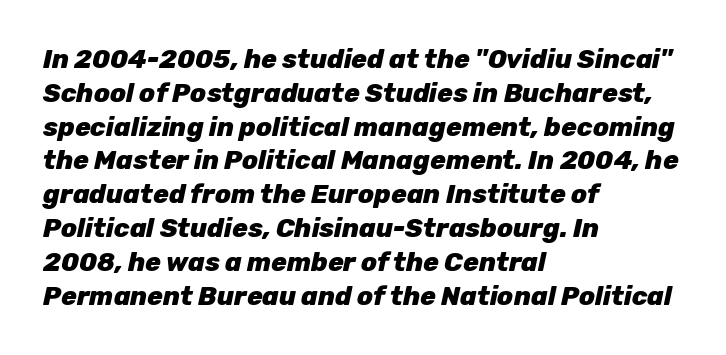
You can tell it's italic because the verticals aren't actually vertical. Line spacing here is normal. The rendering anchors every line to the left-hand side. Every letter is thick-stroked: bold, no question. Beneath every word, the page is bare. In terms of letterspacing, this is plain default setting.
